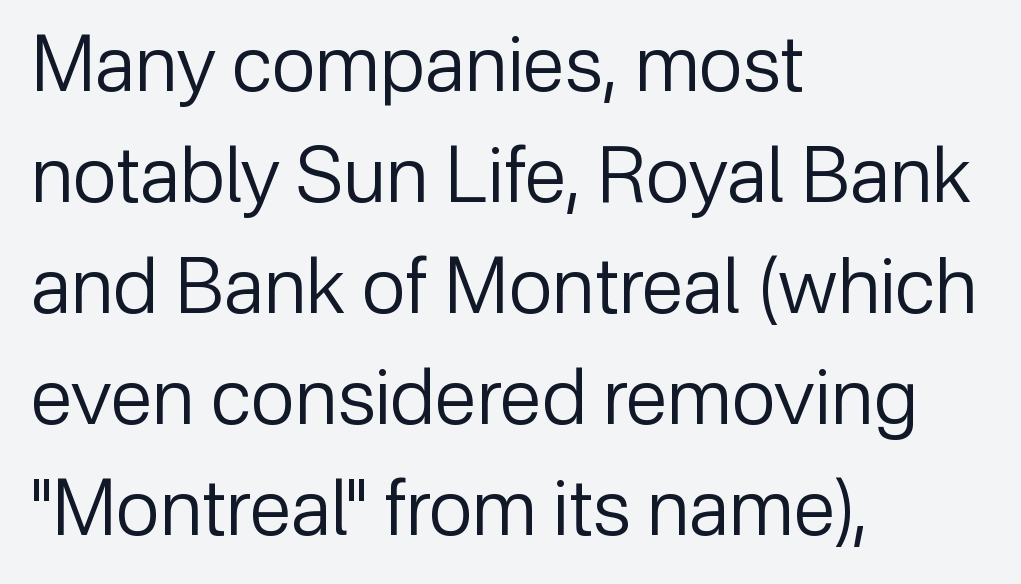
{"serif": "no", "italic": "no", "bold": "no", "weight": "regular", "width": "normal", "stroke_contrast": "low", "x_height": "medium", "monospaced": "no", "underline": "no", "align": "left", "line_spacing": "normal", "line_spacing_ratio": 1.44, "letter_spacing": "normal", "letter_spacing_em": 0.0, "glyph_px": 77}
